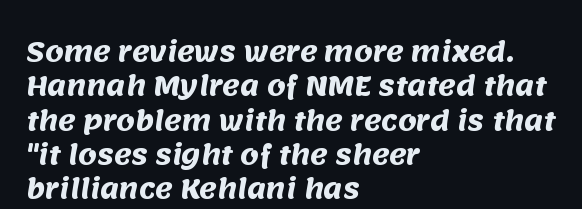
The rendering anchors every line to the left-hand side. The gap between lines stays unmarked. The characters look thick and weighty, a clear bold. Normally led — the rows are evenly, conventionally spaced. Letter spacing: default.
